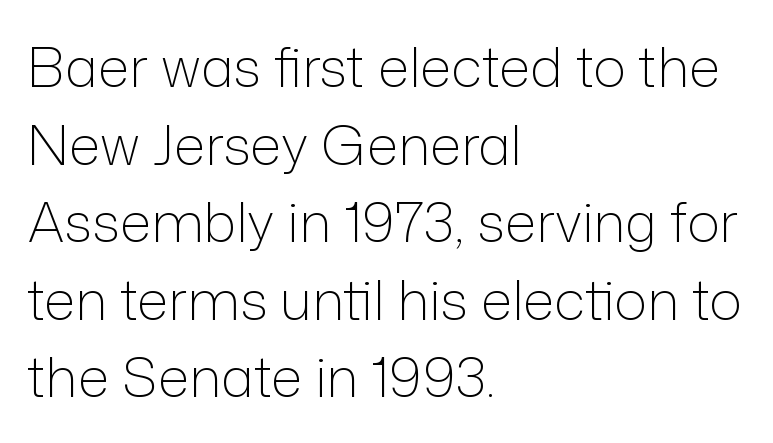
{"serif": "no", "italic": "no", "bold": "no", "weight": "light", "width": "normal", "stroke_contrast": "low", "x_height": "medium", "monospaced": "no", "underline": "no", "align": "left", "line_spacing": "normal", "line_spacing_ratio": 1.41, "letter_spacing": "normal", "letter_spacing_em": 0.0, "glyph_px": 55}
